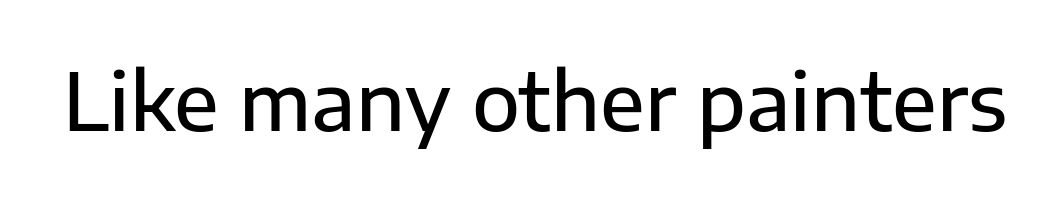
Q: Is the text italic (slanted)? A: No, it is upright.
Q: Is the typeface a serif or a sans-serif typeface? A: Sans-serif.
Q: Is the text underlined? A: No.
Q: Is the spacing between letters normal or unusually wide? A: Normal.
Q: Width (condensed, normal, or wide)? A: Normal.
Q: Stroke contrast? A: Low.
Q: x-height? A: Medium.
Q: Monospaced? A: No.
